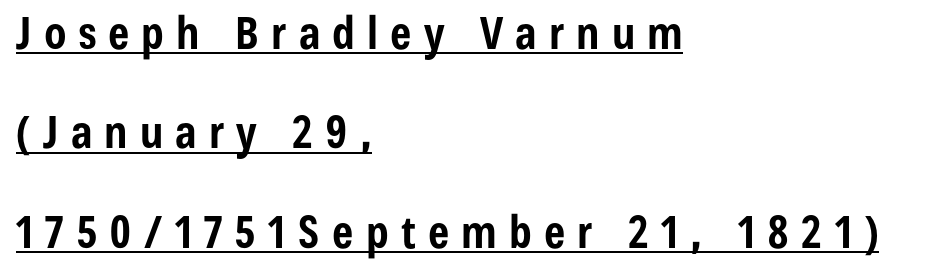
The image shows 45 px bold, condensed sans-serif type, upright; set left-aligned, loose line spacing (2.21x), unusually wide letter spacing (+0.27 em), underlined; low stroke contrast and a medium x-height.
